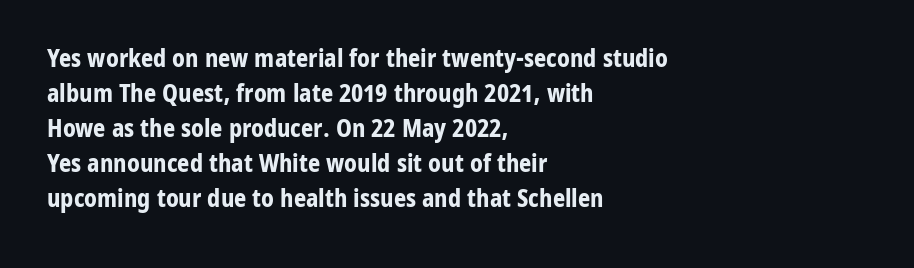
The image shows 24 px bold type, upright; set left-aligned, normal line spacing (1.46x), normal letter spacing, not underlined.
